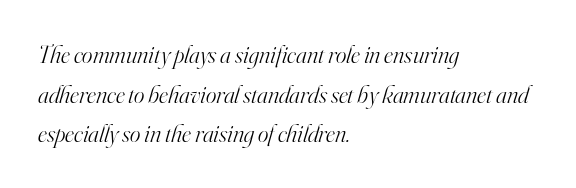
{"italic": "yes", "lean": "right", "slant_degrees": 16, "bold": "no", "underline": "no", "align": "left", "line_spacing": "normal", "line_spacing_ratio": 1.59, "letter_spacing": "normal", "letter_spacing_em": 0.0, "glyph_px": 25}
